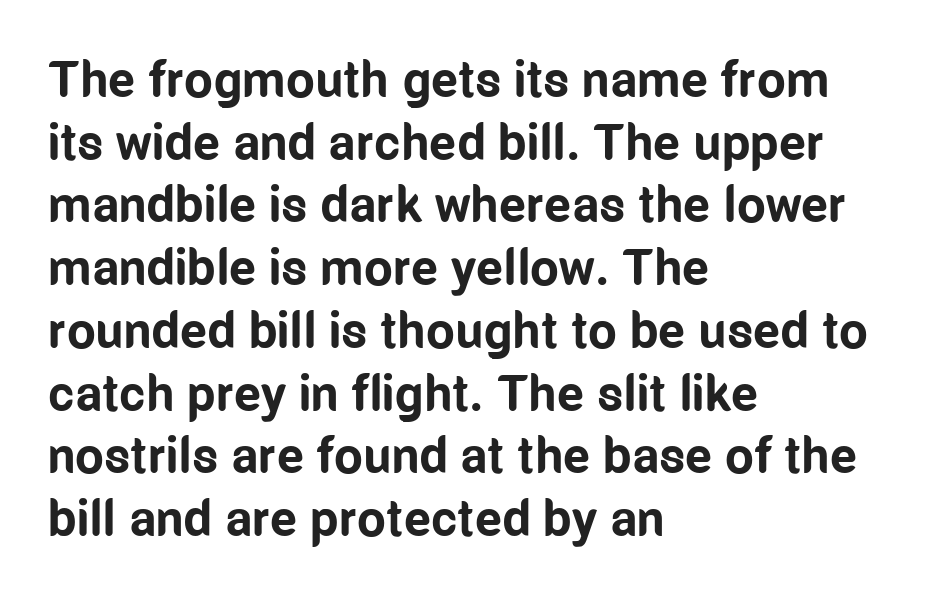
{"serif": "no", "italic": "no", "bold": "yes", "weight": "bold", "width": "condensed", "stroke_contrast": "low", "x_height": "medium", "monospaced": "no", "underline": "no", "align": "left", "line_spacing_ratio": 1.23, "letter_spacing": "normal", "letter_spacing_em": 0.0, "glyph_px": 51}
